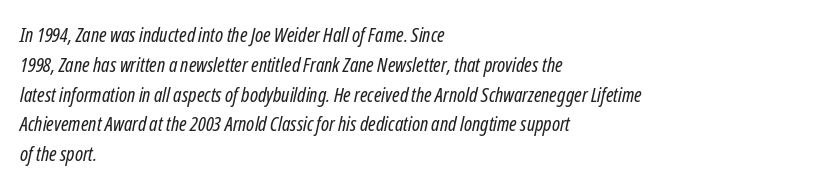
The image shows 20 px text type, italic (leaning right); set left-aligned, normal line spacing (1.49x), normal letter spacing, not underlined.
